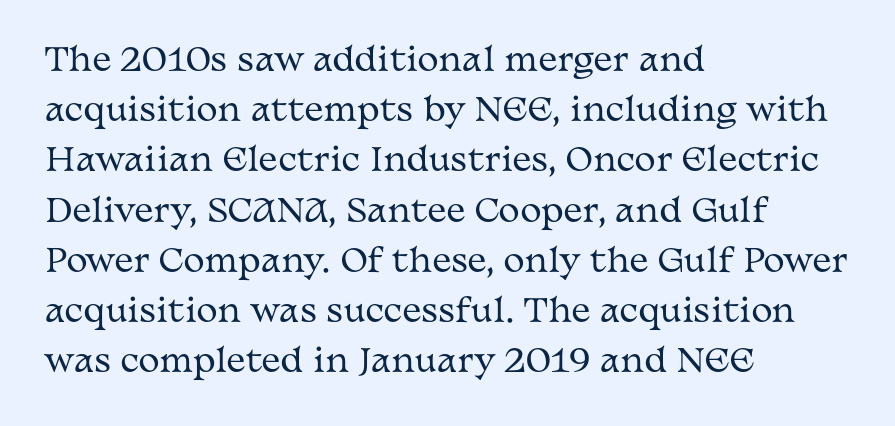
{"serif": "yes", "italic": "no", "bold": "no", "weight": "regular", "width": "wide", "stroke_contrast": "medium", "x_height": "medium", "monospaced": "no", "underline": "no", "align": "left", "line_spacing": "normal", "line_spacing_ratio": 1.57, "letter_spacing": "normal", "letter_spacing_em": 0.0, "glyph_px": 32}
